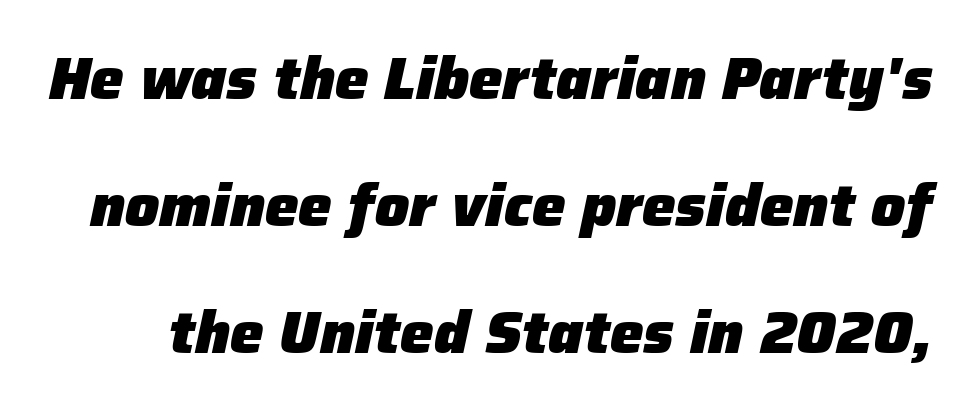
{"italic": "yes", "lean": "right", "slant_degrees": 12, "bold": "yes", "weight": "heavy", "width": "normal", "stroke_contrast": "low", "x_height": "medium", "monospaced": "no", "underline": "no", "line_spacing": "loose", "line_spacing_ratio": 2.12, "letter_spacing": "normal", "letter_spacing_em": 0.0, "glyph_px": 60}
